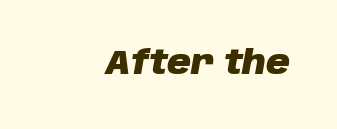
This sample uses an oblique cut, with every glyph tilted off the vertical. Think of a printed novel: that variable character pitch is what you see here. Words appear dense and cohesive because spacing is normal. Bold? Absolutely — the strokes are thick and heavy. The zone under the glyphs is completely vacant.
